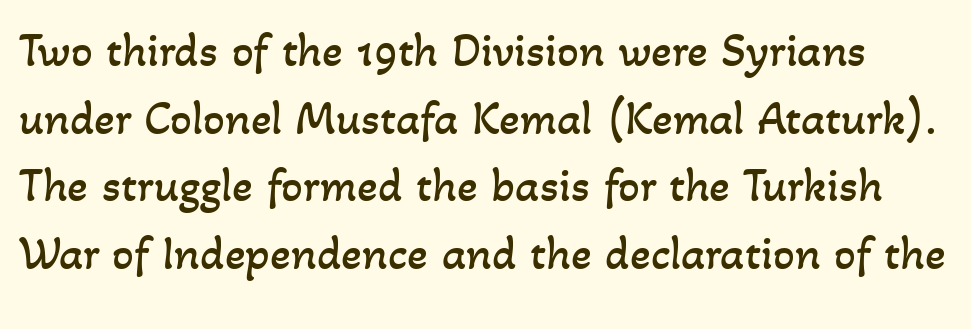
Q: Is the text bold? A: No.
Q: Is the text underlined? A: No.
Q: Is the spacing between letters normal or unusually wide? A: Normal.
Q: Is the spacing between lines tight, normal or loose? A: Normal.
Q: Width (condensed, normal, or wide)? A: Normal.
Q: Stroke contrast? A: Low.
Q: x-height? A: Small.
Q: Monospaced? A: No.
